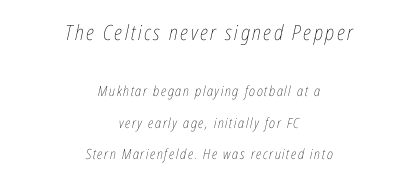
The lines in this sample share a center point and differ in where they start and stop. The typesetting does not lean heavy: it is not bold. An italicized treatment has been applied to the whole sample. Between these two stacked blocks, the higher one wins on size. Decoration check: the copy has no underline.
